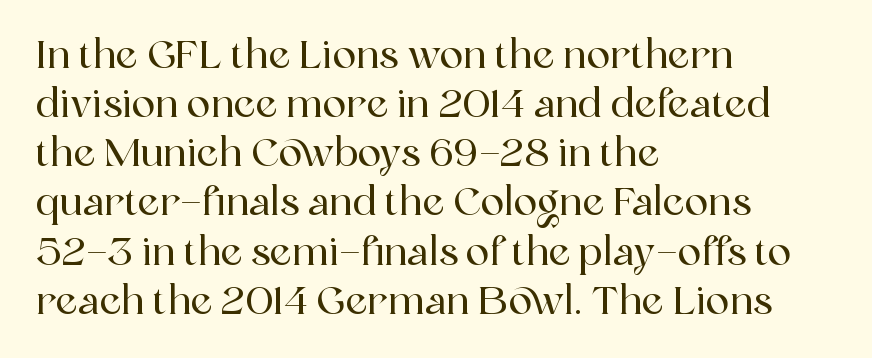
Q: Is the text italic (slanted)? A: No, it is upright.
Q: Is the typeface a serif or a sans-serif typeface? A: Serif.
Q: Is the text underlined? A: No.
Q: How is the paragraph aligned? A: Left-aligned.
Q: Is the spacing between letters normal or unusually wide? A: Normal.
Q: Is the spacing between lines tight, normal or loose? A: Normal.
Q: Width (condensed, normal, or wide)? A: Normal.
Q: x-height? A: Medium.
Q: Monospaced? A: No.
